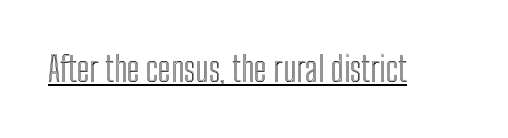
Q: Is the text italic (slanted)? A: No, it is upright.
Q: Is the text underlined? A: Yes.
Q: Is the spacing between letters normal or unusually wide? A: Normal.
Q: Width (condensed, normal, or wide)? A: Condensed.
Q: x-height? A: Medium.
Q: Monospaced? A: No.
